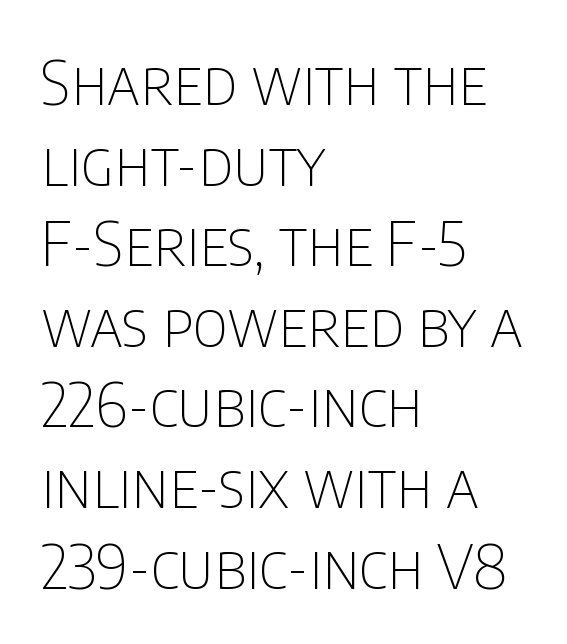
Q: Is the text bold? A: No.
Q: Is the text italic (slanted)? A: No, it is upright.
Q: Is the typeface a serif or a sans-serif typeface? A: Sans-serif.
Q: Is the text underlined? A: No.
Q: How is the paragraph aligned? A: Left-aligned.
Q: Is the spacing between letters normal or unusually wide? A: Normal.
Q: Is the spacing between lines tight, normal or loose? A: Normal.
Q: Width (condensed, normal, or wide)? A: Condensed.
Q: Stroke contrast? A: Low.
Q: x-height? A: Large.
Q: Monospaced? A: No.
